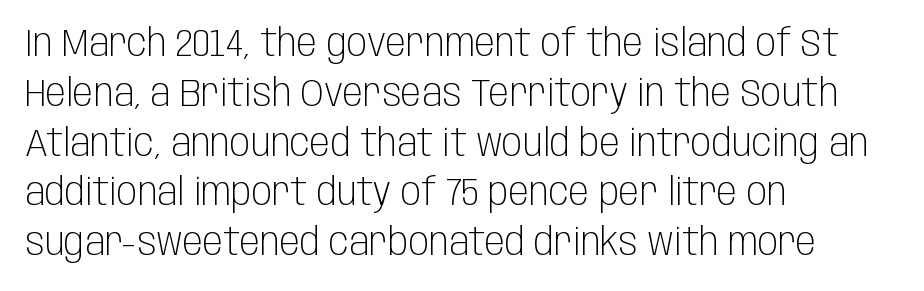
{"serif": "no", "italic": "no", "bold": "no", "weight": "light", "width": "condensed", "stroke_contrast": "low", "x_height": "large", "monospaced": "no", "underline": "no", "align": "left", "line_spacing": "normal", "line_spacing_ratio": 1.31, "letter_spacing": "normal", "letter_spacing_em": 0.0, "glyph_px": 38}
